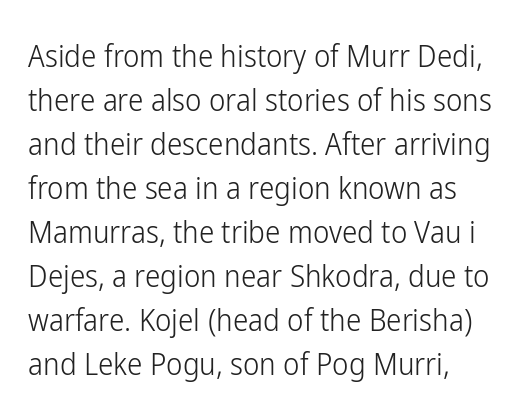
Q: Is the text bold? A: No.
Q: Is the text italic (slanted)? A: No, it is upright.
Q: Is the typeface a serif or a sans-serif typeface? A: Sans-serif.
Q: Is the text underlined? A: No.
Q: Is the spacing between letters normal or unusually wide? A: Normal.
Q: Is the spacing between lines tight, normal or loose? A: Normal.
Q: Width (condensed, normal, or wide)? A: Condensed.
Q: Stroke contrast? A: Low.
Q: x-height? A: Medium.
Q: Monospaced? A: No.
